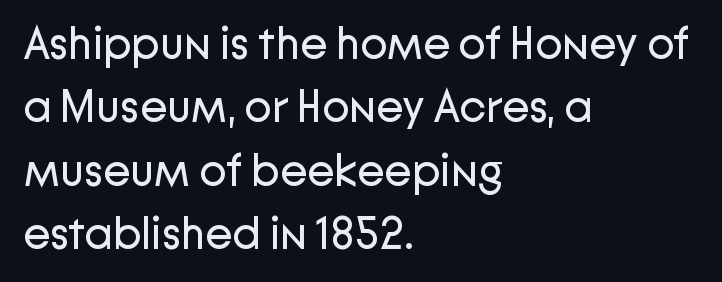
Q: Is the text bold? A: No.
Q: Is the text italic (slanted)? A: No, it is upright.
Q: Is the typeface a serif or a sans-serif typeface? A: Sans-serif.
Q: Is the text underlined? A: No.
Q: How is the paragraph aligned? A: Left-aligned.
Q: Is the spacing between letters normal or unusually wide? A: Normal.
Q: Is the spacing between lines tight, normal or loose? A: Normal.
Q: Width (condensed, normal, or wide)? A: Normal.
Q: Stroke contrast? A: Low.
Q: x-height? A: Medium.
Q: Monospaced? A: No.
